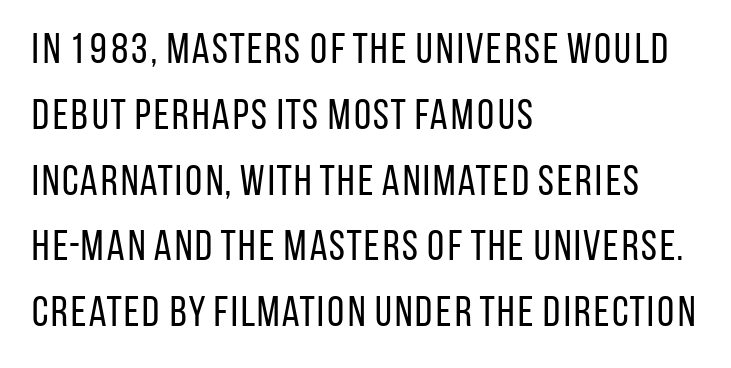
{"serif": "no", "italic": "no", "bold": "no", "weight": "regular", "width": "condensed", "stroke_contrast": "low", "x_height": "large", "monospaced": "no", "underline": "no", "align": "left", "line_spacing": "normal", "line_spacing_ratio": 1.53, "letter_spacing": "normal", "letter_spacing_em": 0.0, "glyph_px": 43}
